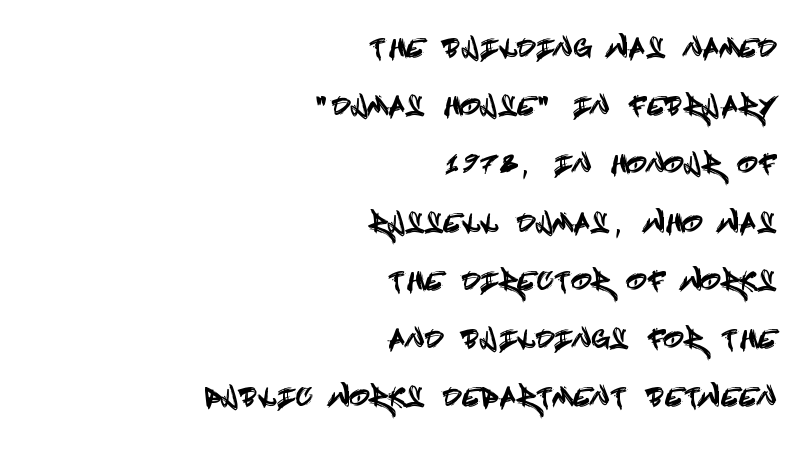
The image shows 25 px text type; set right-aligned, loose line spacing (2.33x), not underlined.
